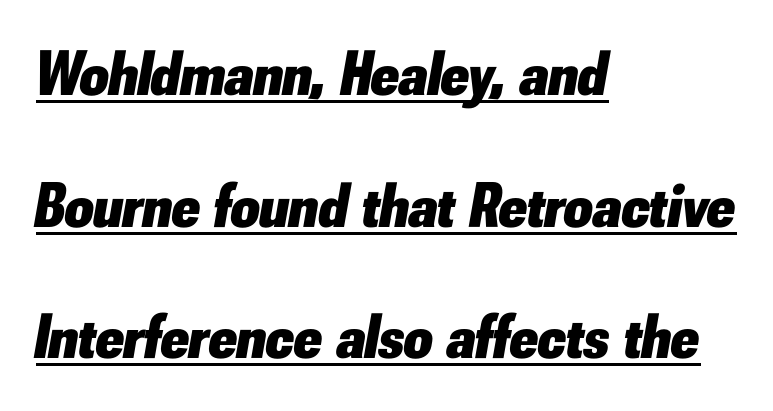
Emphasis by weight is at full strength: bold. Notice how a bar underscores the lettering throughout. The line texture is even and compact thanks to regular tracking. You can tell it's italic because the verticals aren't actually vertical. Vertically, the passage feels expansive, rows floating well apart.
